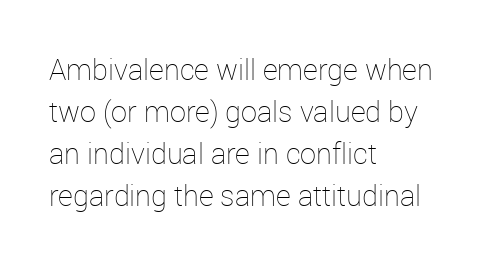
Q: Is the text bold? A: No.
Q: Is the text italic (slanted)? A: No, it is upright.
Q: Is the text underlined? A: No.
Q: How is the paragraph aligned? A: Left-aligned.
Q: Is the spacing between letters normal or unusually wide? A: Normal.
Q: Is the spacing between lines tight, normal or loose? A: Normal.
Q: Width (condensed, normal, or wide)? A: Normal.
Q: Stroke contrast? A: Low.
Q: x-height? A: Medium.
Q: Monospaced? A: No.
